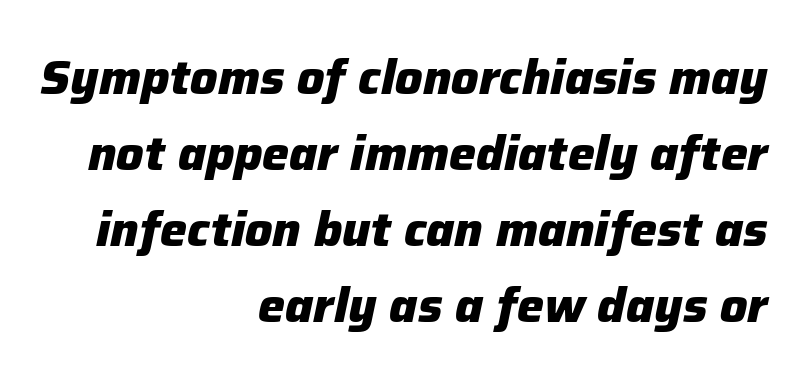
Visually the block forms a straight wall on the right and a jagged coastline on the left. Does the weight exceed regular? Yes, all the way to bold. The glyphs are unaccompanied by any horizontal stroke below them. The passage shown is typed in a proportional face where columns would drift.
